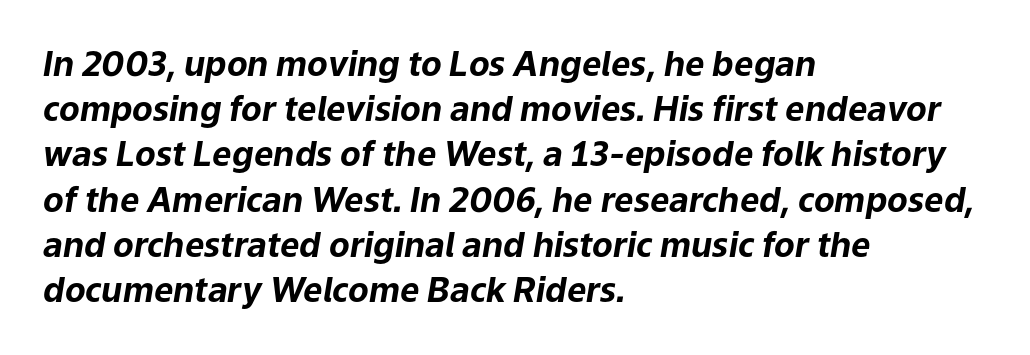
Letters rest on an invisible, unmarked baseline. Each new line begins a customary step beneath the previous one. The letterforms sit shoulder to shoulder at normal distance. Does the copy run flush right? No — it runs flush left. Posture: slanted.
